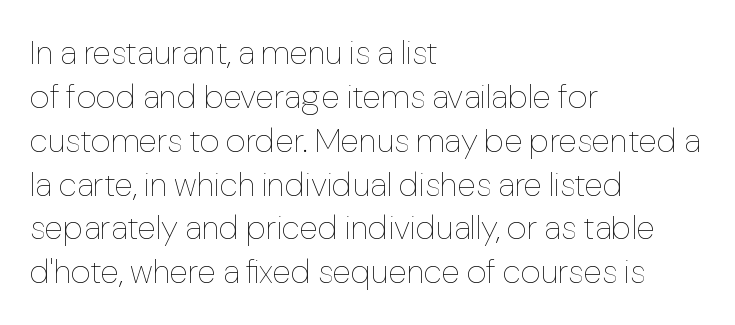
The image shows 34 px thin type, upright; set left-aligned, normal line spacing (1.29x), normal letter spacing, not underlined; low stroke contrast and a medium x-height.
